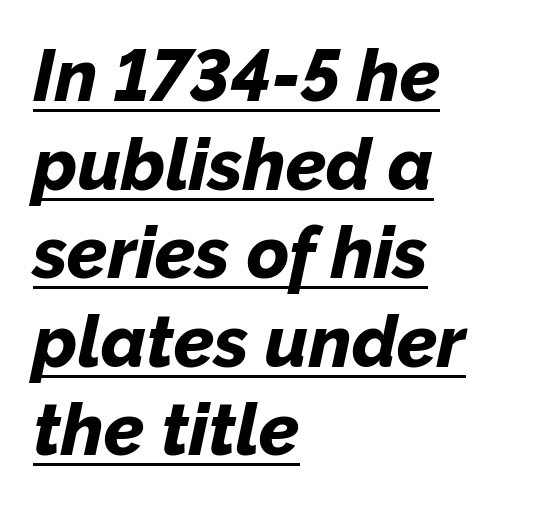
{"italic": "yes", "lean": "right", "slant_degrees": 12, "bold": "yes", "weight": "bold", "width": "normal", "stroke_contrast": "low", "x_height": "medium", "monospaced": "no", "underline": "yes", "align": "left", "line_spacing_ratio": 1.23, "letter_spacing": "normal", "letter_spacing_em": 0.0, "glyph_px": 72}
